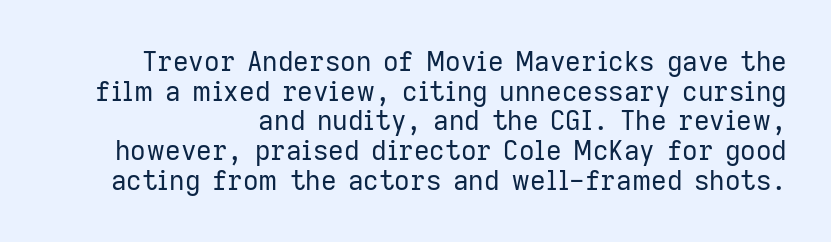
The image shows 27 px text type, upright; set tight line spacing (1.1x), normal letter spacing, not underlined.
